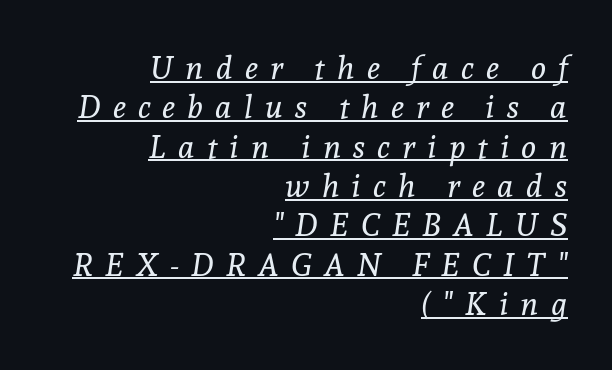
Look at the tracking — it's clearly loosened, letters drifting apart. Visually the block forms a straight wall on the right and a jagged coastline on the left. Counters stay open thanks to moderate or lighter strokes. Check where the strokes stop: tiny serifs finish them off.
